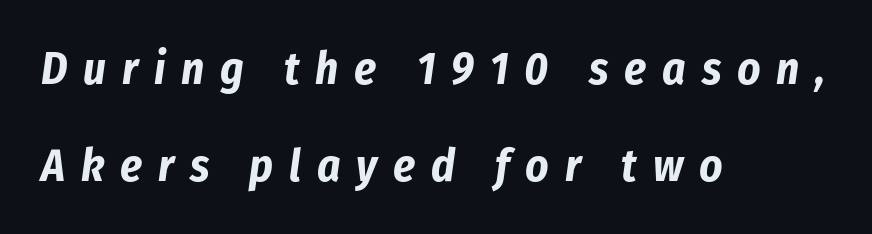
{"italic": "yes", "lean": "right", "slant_degrees": 8, "bold": "yes", "weight": "bold", "width": "condensed", "stroke_contrast": "low", "x_height": "medium", "monospaced": "no", "underline": "no", "align": "left", "line_spacing": "loose", "line_spacing_ratio": 2.15, "letter_spacing": "wide", "letter_spacing_em": 0.35, "glyph_px": 45}
